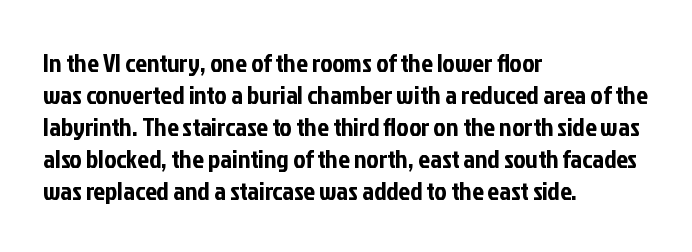
{"italic": "no", "underline": "no", "align": "left", "line_spacing_ratio": 1.23, "letter_spacing": "normal", "letter_spacing_em": 0.0, "glyph_px": 26}
